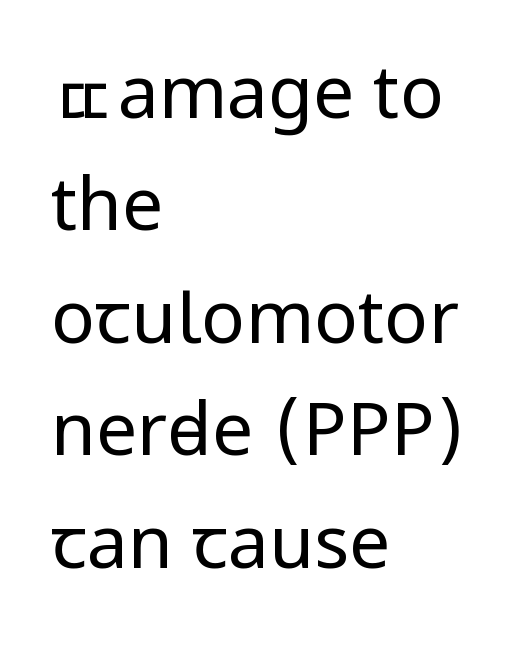
The image shows 73 px regular-weight, condensed sans-serif type, upright; set left-aligned, normal line spacing (1.54x), normal letter spacing, not underlined; low stroke contrast and a large x-height.
